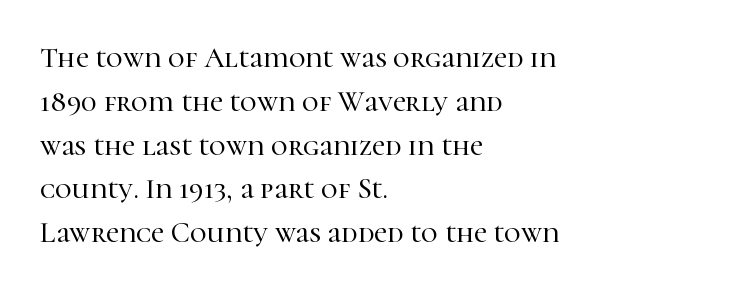
The image shows 29 px serif type, upright; set left-aligned, normal line spacing (1.51x), normal letter spacing, not underlined; high stroke contrast and a medium x-height.
